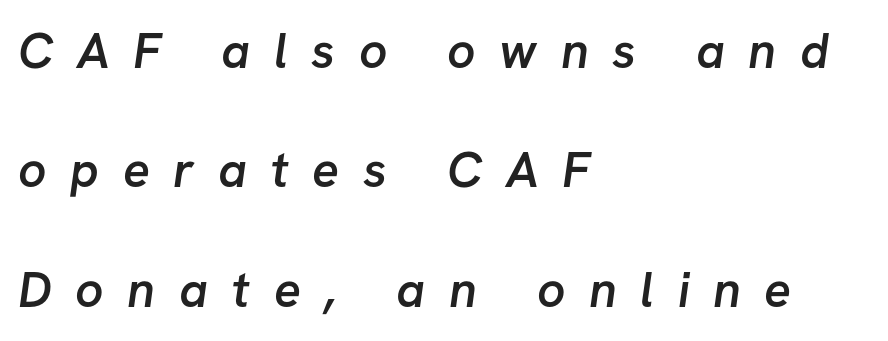
The image shows 50 px semibold sans-serif type; set left-aligned, loose line spacing (2.39x), unusually wide letter spacing (+0.47 em), not underlined; low stroke contrast and a medium x-height.
